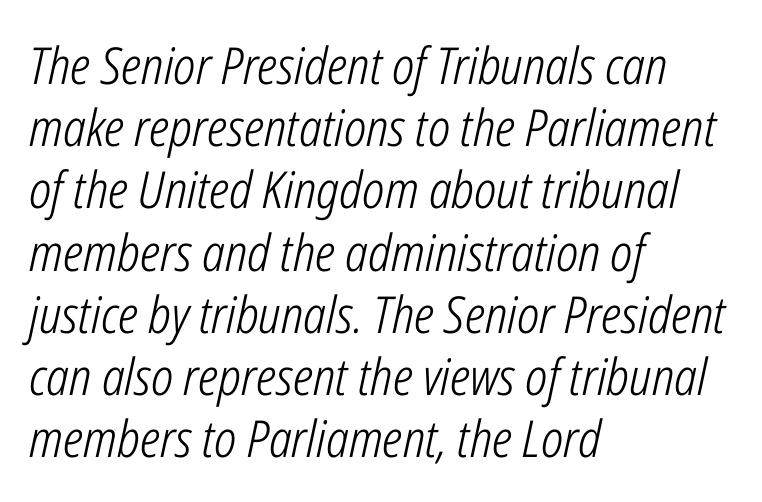
The image shows 51 px light, condensed type, italic (leaning right); set left-aligned, line spacing 1.22x, normal letter spacing, not underlined; low stroke contrast and a medium x-height.
